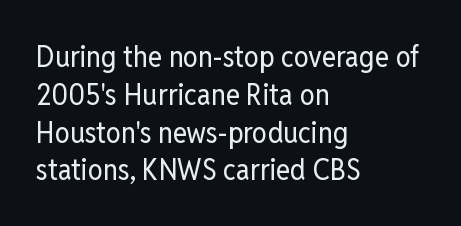
Q: Is the text bold? A: No.
Q: Is the text italic (slanted)? A: No, it is upright.
Q: Is the typeface a serif or a sans-serif typeface? A: Sans-serif.
Q: Is the text underlined? A: No.
Q: How is the paragraph aligned? A: Left-aligned.
Q: Is the spacing between letters normal or unusually wide? A: Normal.
Q: Is the spacing between lines tight, normal or loose? A: Normal.
Q: Width (condensed, normal, or wide)? A: Condensed.
Q: Stroke contrast? A: Low.
Q: x-height? A: Medium.
Q: Monospaced? A: No.
